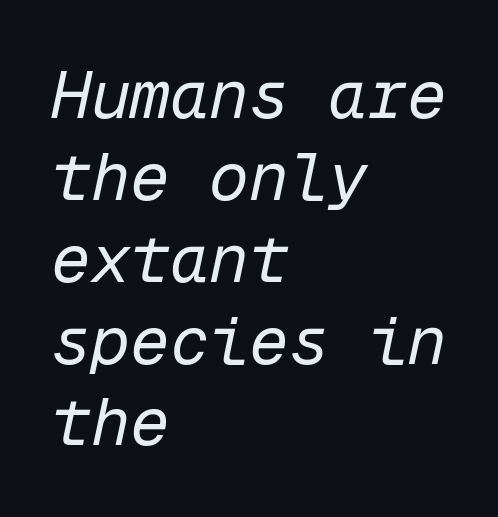
The rag falls on the right side of this text block. The strokes are not fattened; the text isn't bold. Every character here occupies the same horizontal width, giving the sample a typewriter-like rhythm. The text carries the slant typical of an italic or oblique font. Each word holds together tightly as a unit, with standard inter-letter gaps.
